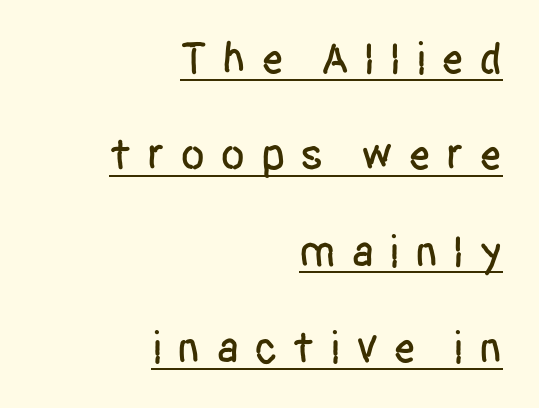
Somebody hit Ctrl+U on this one — the words are underlined. The letters carry no serifs — their stems end cleanly without finishing strokes. Display-style spreading of the glyphs; the letterfit is very open. Each letter keeps its own natural width here, so spacing adapts to shape. Caption: multi-line text, flush right, ragged left.
